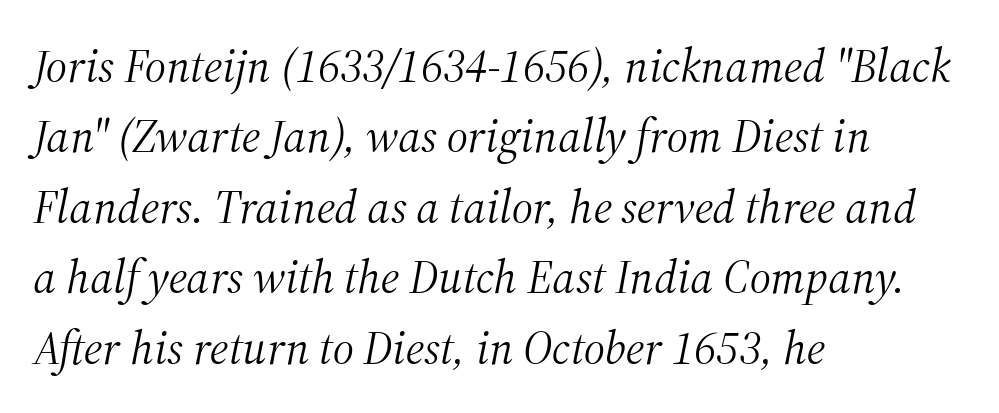
{"serif": "yes", "italic": "yes", "lean": "right", "slant_degrees": 12, "bold": "no", "weight": "light", "width": "normal", "stroke_contrast": "medium", "x_height": "medium", "monospaced": "no", "underline": "no", "align": "left", "line_spacing": "normal", "line_spacing_ratio": 1.5, "letter_spacing": "normal", "letter_spacing_em": 0.0, "glyph_px": 47}
